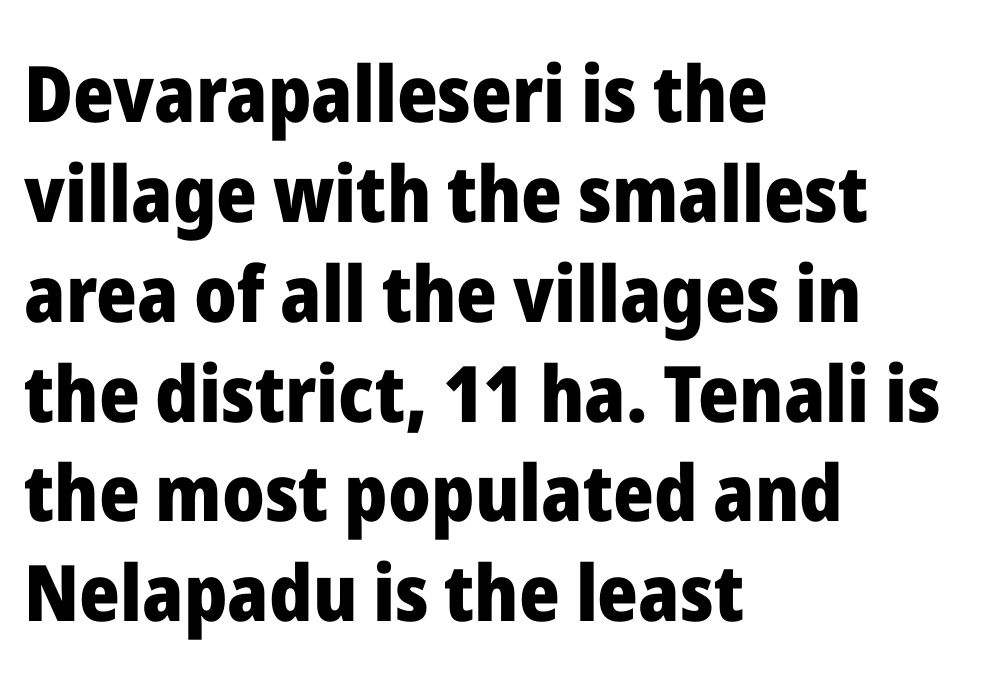
The string is rendered with underlining switched off. As a designer I'd log this as weight 700, bold. The rendering keeps characters at their native spacing. A roman cut, with each character standing at attention.
